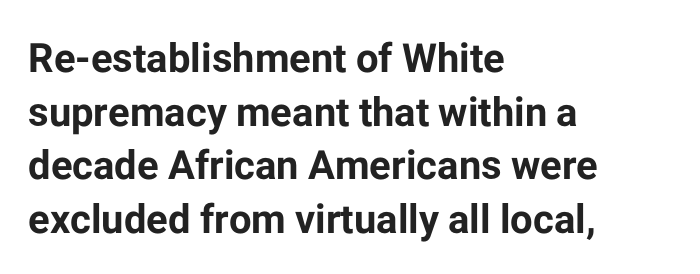
{"serif": "no", "italic": "no", "bold": "yes", "weight": "bold", "width": "normal", "stroke_contrast": "low", "x_height": "medium", "monospaced": "no", "underline": "no", "align": "left", "line_spacing": "normal", "line_spacing_ratio": 1.34, "letter_spacing": "normal", "letter_spacing_em": 0.0, "glyph_px": 40}
